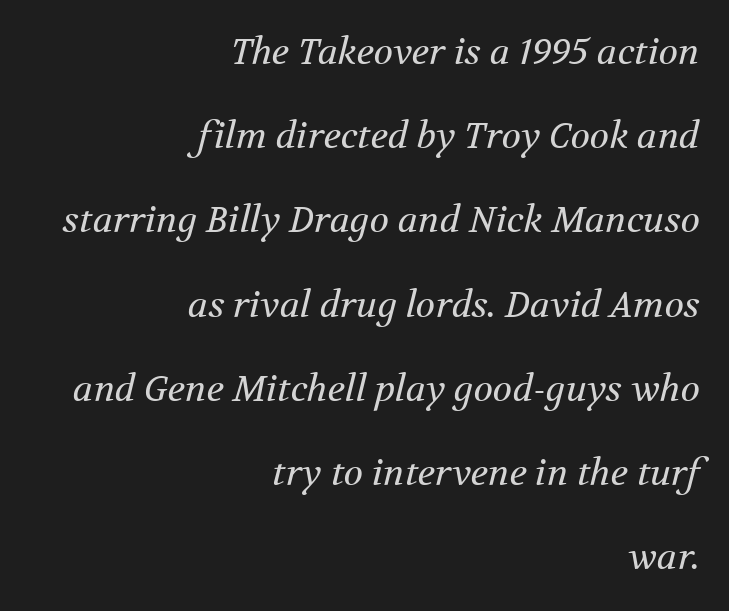
To sum up the face: it has serifs. You could fit nearly another row in the gap between these rows. An italicized treatment has been applied to the whole sample. Letters rest on an invisible, unmarked baseline. This sample is right-justified, so line beginnings fall wherever the words allow. You could not count columns in this text — the font is proportionally spaced.
